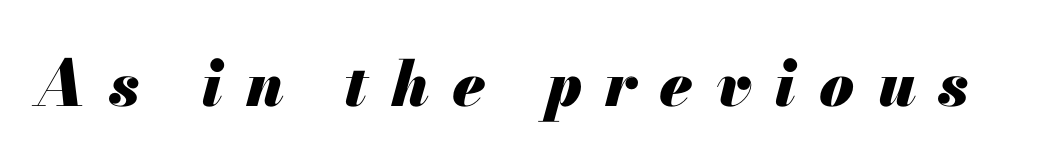
In terms of letterspacing, this is a distinctly airy, spread setting. Proportional: the letters do not fall into vertical columns. Descenders hang freely into open space. This is oblique type, the kind used for emphasis or titles.
